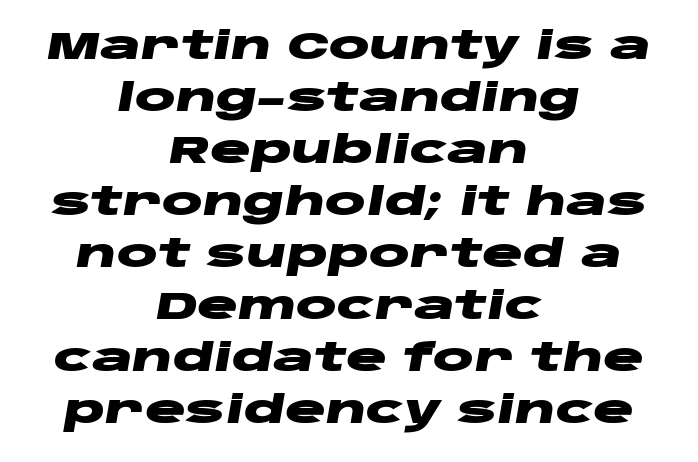
The image shows 38 px heavy, wide type, italic (leaning right); set centered, normal line spacing (1.37x), normal letter spacing, not underlined; low stroke contrast and a large x-height.
